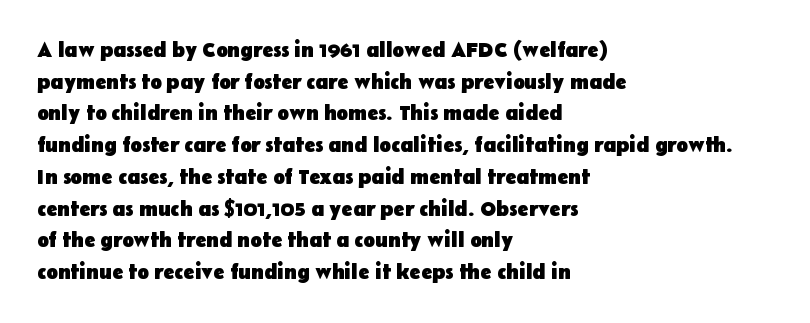
Q: Is the text bold? A: Yes.
Q: Is the text italic (slanted)? A: No, it is upright.
Q: Is the text underlined? A: No.
Q: How is the paragraph aligned? A: Left-aligned.
Q: Is the spacing between letters normal or unusually wide? A: Normal.
Q: Is the spacing between lines tight, normal or loose? A: Normal.
